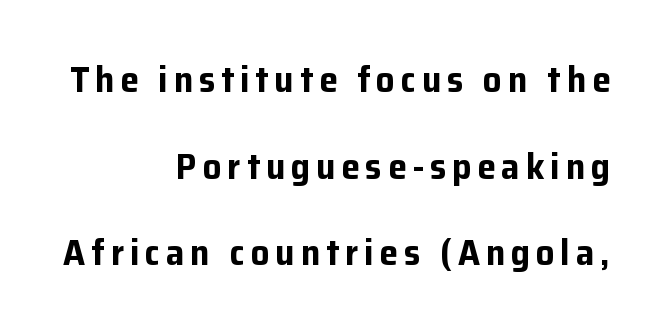
The image shows 37 px bold sans-serif type, upright; set right-aligned, loose line spacing (2.34x), not underlined; low stroke contrast and a medium x-height.
